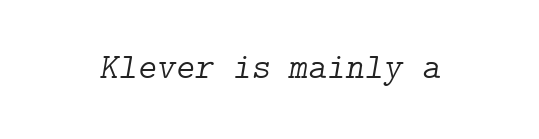
Q: Is the text bold? A: No.
Q: Is the text italic (slanted)? A: Yes, it leans right by about 9 degrees.
Q: Is the typeface a serif or a sans-serif typeface? A: Serif.
Q: Is the text underlined? A: No.
Q: Is the spacing between letters normal or unusually wide? A: Normal.
Q: Width (condensed, normal, or wide)? A: Normal.
Q: Stroke contrast? A: Low.
Q: x-height? A: Medium.
